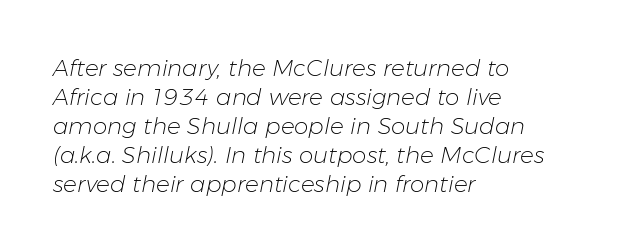
The image shows 23 px text type, italic (leaning right); set left-aligned, normal line spacing (1.26x), normal letter spacing, not underlined.
